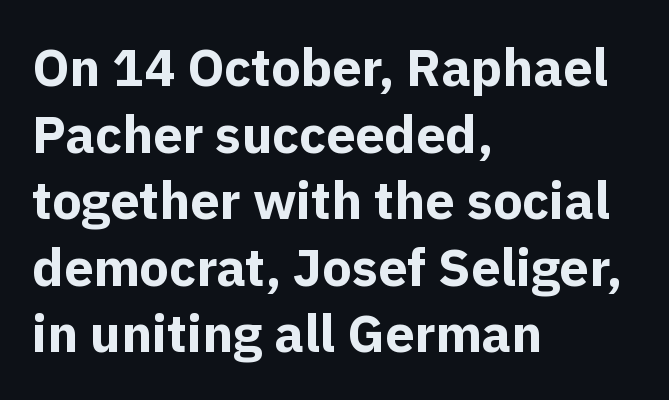
Q: Is the text bold? A: Yes.
Q: Is the text italic (slanted)? A: No, it is upright.
Q: Is the typeface a serif or a sans-serif typeface? A: Sans-serif.
Q: Is the text underlined? A: No.
Q: How is the paragraph aligned? A: Left-aligned.
Q: Is the spacing between letters normal or unusually wide? A: Normal.
Q: Is the spacing between lines tight, normal or loose? A: Normal.
Q: Width (condensed, normal, or wide)? A: Normal.
Q: x-height? A: Medium.
Q: Monospaced? A: No.
